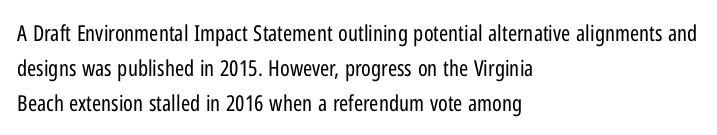
The image shows 22 px text type, upright; set left-aligned, normal line spacing (1.59x), normal letter spacing, not underlined.
